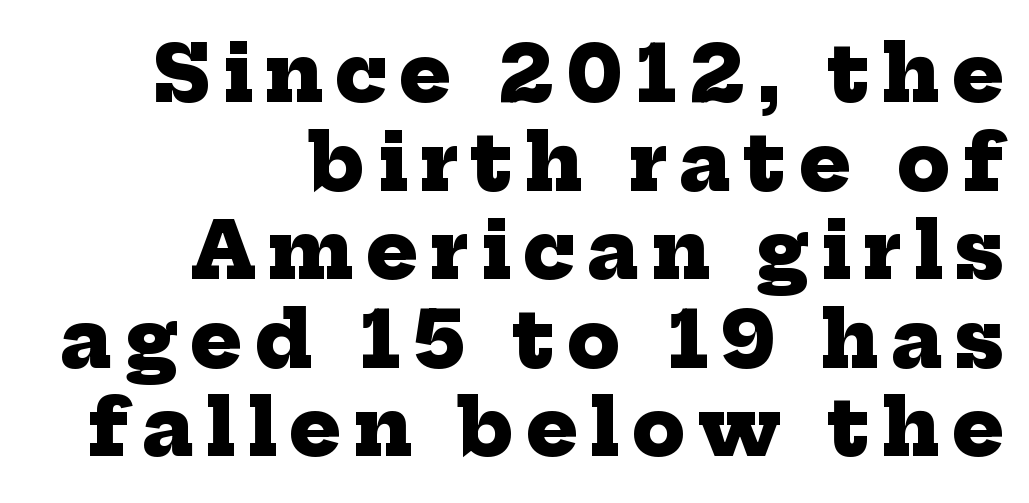
{"serif": "yes", "bold": "yes", "weight": "heavy", "width": "normal", "stroke_contrast": "low", "x_height": "medium", "monospaced": "no", "underline": "no", "align": "right", "line_spacing": "tight", "line_spacing_ratio": 1.15, "glyph_px": 77}
